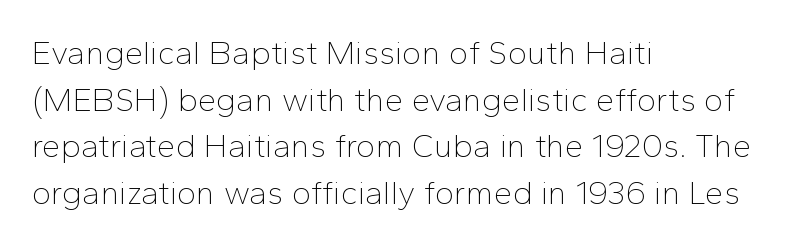
{"serif": "no", "italic": "no", "bold": "no", "weight": "thin", "width": "normal", "stroke_contrast": "low", "x_height": "medium", "monospaced": "no", "underline": "no", "align": "left", "line_spacing": "normal", "line_spacing_ratio": 1.41, "letter_spacing": "normal", "letter_spacing_em": 0.0, "glyph_px": 33}
